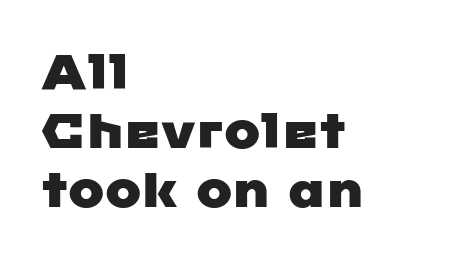
The image shows 48 px wide sans-serif type; set left-aligned, line spacing 1.23x, normal letter spacing, not underlined; low stroke contrast and a medium x-height.
